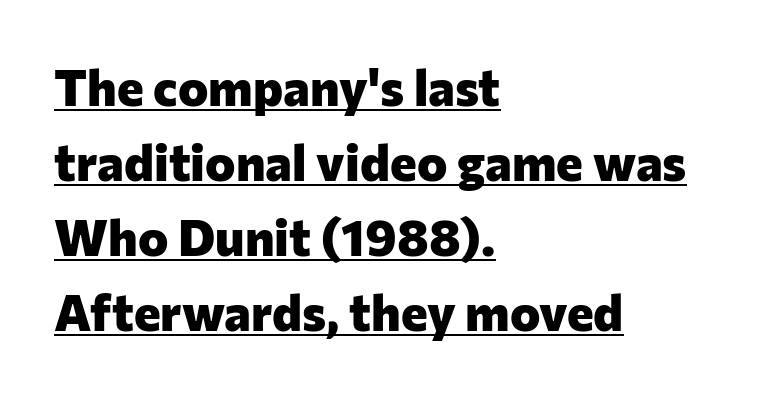
Posture: upright roman. This rendering uses left alignment, leaving the right contour irregular. Honestly, the underline is the first thing you notice here. The passage shown is emphatically bold. Regarding leading, the lines here are spaced in the standard way. Each letter keeps its own natural width here, so spacing adapts to shape.
